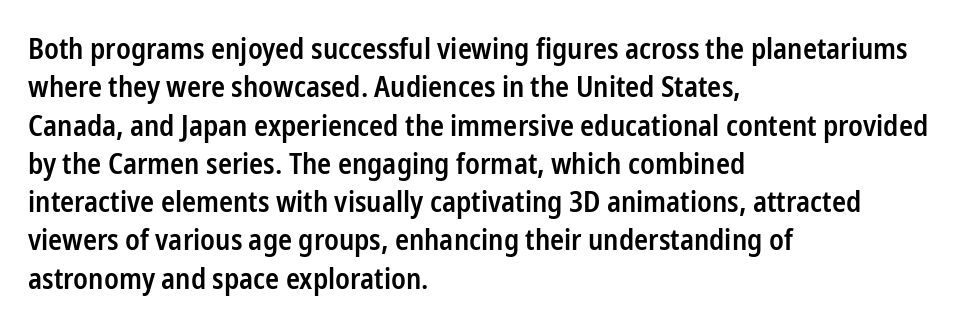
{"serif": "no", "italic": "no", "bold": "semi", "weight": "semibold", "width": "condensed", "stroke_contrast": "low", "x_height": "medium", "monospaced": "no", "underline": "no", "align": "left", "line_spacing": "normal", "line_spacing_ratio": 1.32, "letter_spacing": "normal", "letter_spacing_em": 0.0, "glyph_px": 29}
